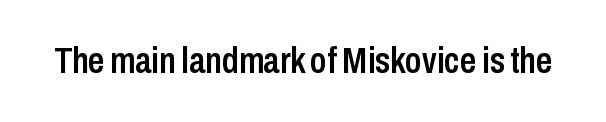
Q: Is the text bold? A: Semi-bold.
Q: Is the text italic (slanted)? A: No, it is upright.
Q: Is the typeface a serif or a sans-serif typeface? A: Sans-serif.
Q: Is the text underlined? A: No.
Q: Is the spacing between letters normal or unusually wide? A: Normal.
Q: Width (condensed, normal, or wide)? A: Condensed.
Q: Stroke contrast? A: Low.
Q: x-height? A: Medium.
Q: Monospaced? A: No.
